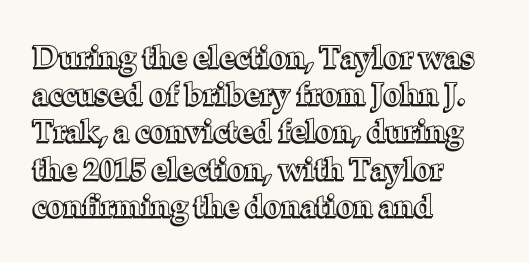
Q: Is the text italic (slanted)? A: No, it is upright.
Q: Is the text underlined? A: No.
Q: How is the paragraph aligned? A: Left-aligned.
Q: Is the spacing between letters normal or unusually wide? A: Normal.
Q: Width (condensed, normal, or wide)? A: Normal.
Q: x-height? A: Medium.
Q: Monospaced? A: No.
